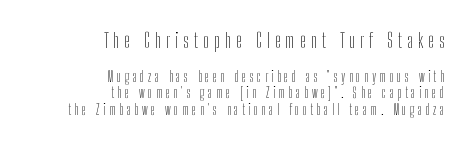
Q: Is the text bold? A: No.
Q: Is the text italic (slanted)? A: No, it is upright.
Q: Is the text underlined? A: No.
Q: How is the paragraph aligned? A: Right-aligned.
Q: Is the spacing between letters normal or unusually wide? A: Unusually wide.
Q: Which block of text is set in a larger size, the first (top) or the second (bottom)? A: The first (top) one.
